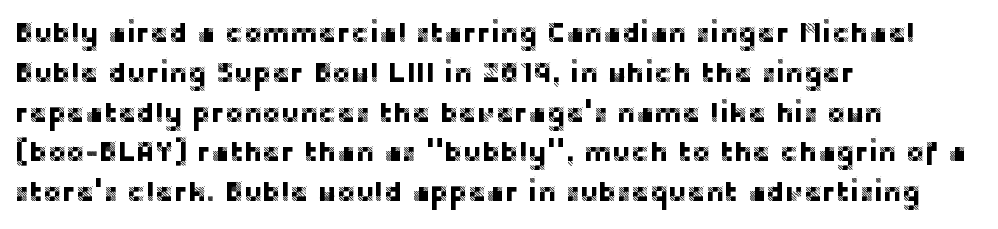
Q: Is the text italic (slanted)? A: No, it is upright.
Q: Is the typeface a serif or a sans-serif typeface? A: Sans-serif.
Q: Is the text underlined? A: No.
Q: How is the paragraph aligned? A: Left-aligned.
Q: Is the spacing between letters normal or unusually wide? A: Normal.
Q: Is the spacing between lines tight, normal or loose? A: Normal.
Q: Width (condensed, normal, or wide)? A: Normal.
Q: Stroke contrast? A: Low.
Q: x-height? A: Large.
Q: Monospaced? A: No.
